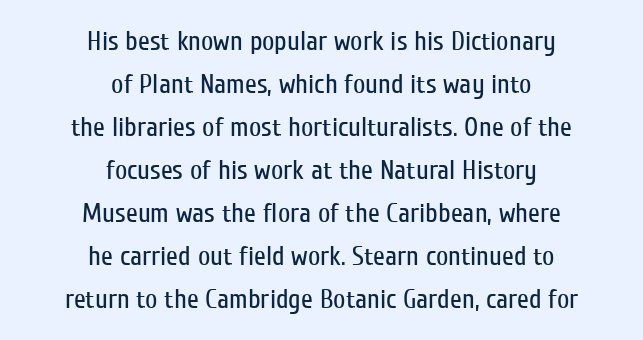
The image shows 27 px text type, upright; set centered, normal line spacing (1.59x), normal letter spacing, not underlined.
